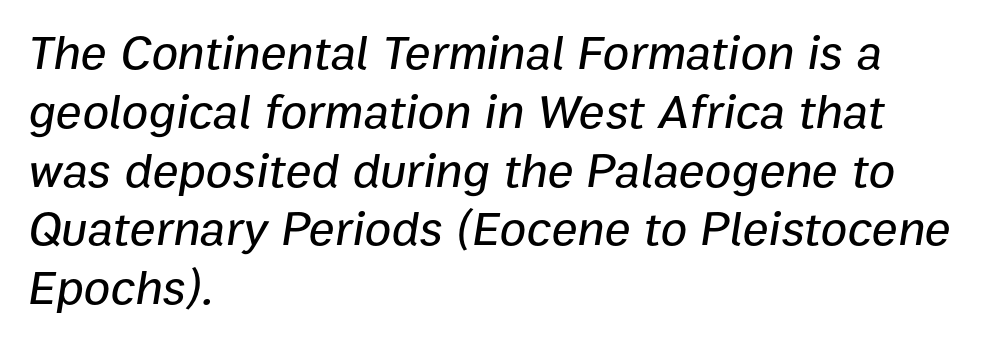
The image shows 49 px text type, italic (leaning right); set left-aligned, line spacing 1.2x, normal letter spacing, not underlined; low stroke contrast and a medium x-height.
